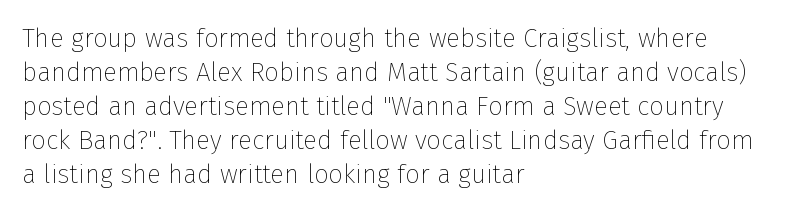
Q: Is the text bold? A: No.
Q: Is the text italic (slanted)? A: No, it is upright.
Q: Is the text underlined? A: No.
Q: How is the paragraph aligned? A: Left-aligned.
Q: Is the spacing between letters normal or unusually wide? A: Normal.
Q: Is the spacing between lines tight, normal or loose? A: Normal.
